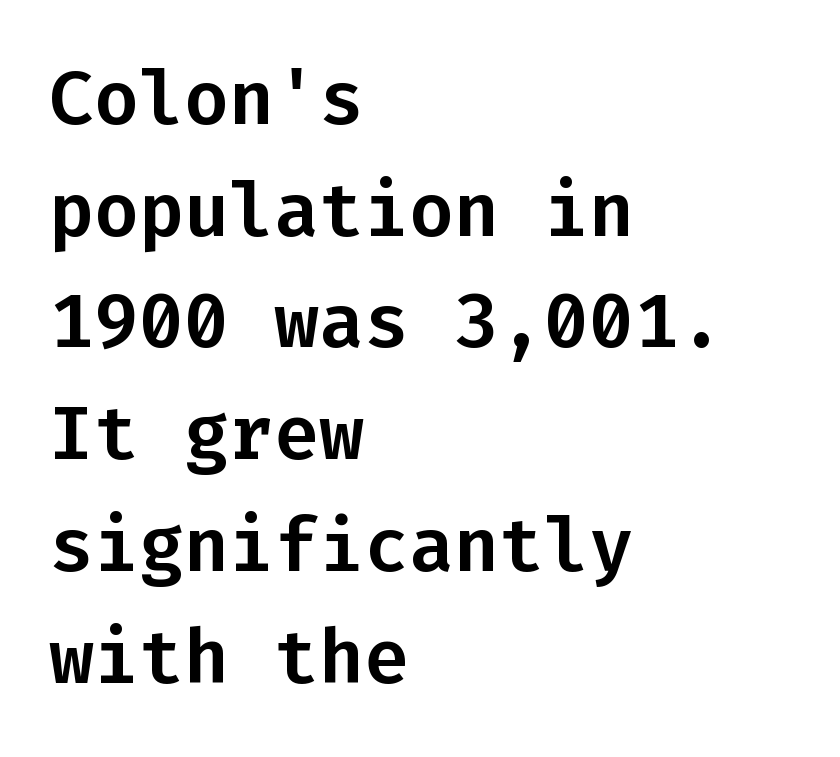
{"serif": "no", "italic": "no", "width": "normal", "stroke_contrast": "low", "x_height": "medium", "monospaced": "yes", "underline": "no", "align": "left", "line_spacing": "normal", "line_spacing_ratio": 1.49, "letter_spacing": "normal", "letter_spacing_em": 0.0, "glyph_px": 75}
